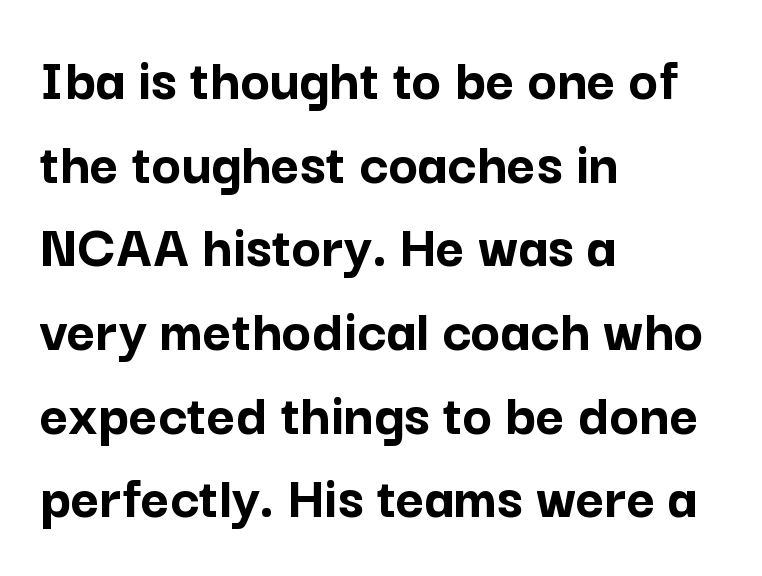
Descenders are the only things crossing below the line. This sample uses plain, unmodified letter spacing. Is there any slant? The stems are plumb. Heft: maximum for text — a bold.
